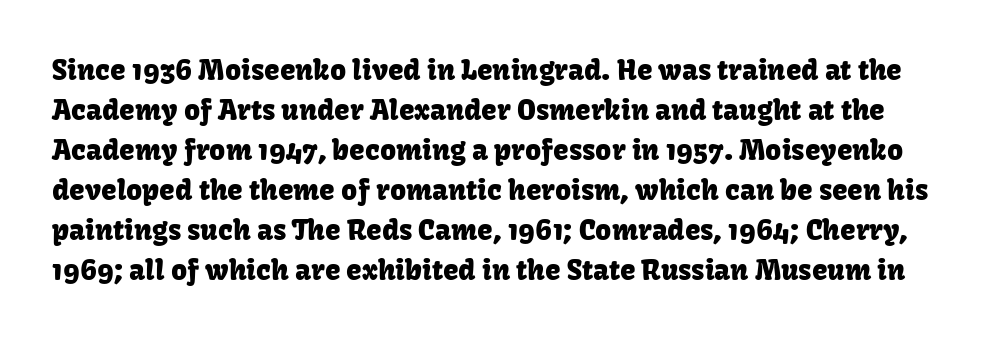
{"serif": "no", "italic": "no", "width": "normal", "stroke_contrast": "low", "x_height": "medium", "monospaced": "no", "underline": "no", "line_spacing": "normal", "line_spacing_ratio": 1.43, "letter_spacing": "normal", "letter_spacing_em": 0.0, "glyph_px": 28}
